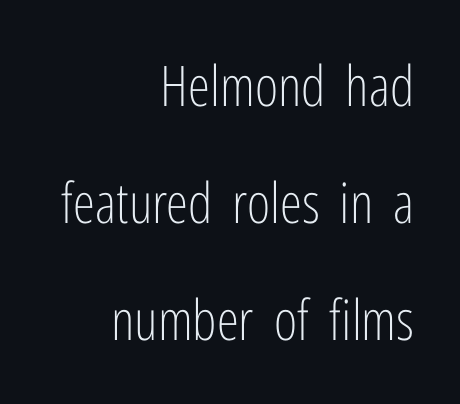
Q: Is the text bold? A: No.
Q: Is the text italic (slanted)? A: No, it is upright.
Q: Is the typeface a serif or a sans-serif typeface? A: Sans-serif.
Q: Is the text underlined? A: No.
Q: How is the paragraph aligned? A: Right-aligned.
Q: Is the spacing between letters normal or unusually wide? A: Normal.
Q: Is the spacing between lines tight, normal or loose? A: Loose.
Q: Width (condensed, normal, or wide)? A: Condensed.
Q: Stroke contrast? A: Low.
Q: x-height? A: Medium.
Q: Monospaced? A: No.
